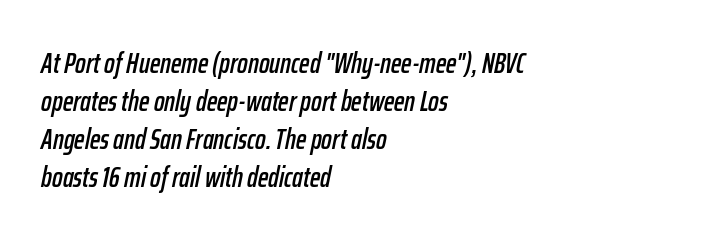
Is there much room between lines? A standard amount, neither cramped nor airy. The letters advance in unequal steps, a hallmark of proportional type. The lines are quadded left. This sample uses plain, unmodified letter spacing. The typography opts for an oblique posture over an upright one.
